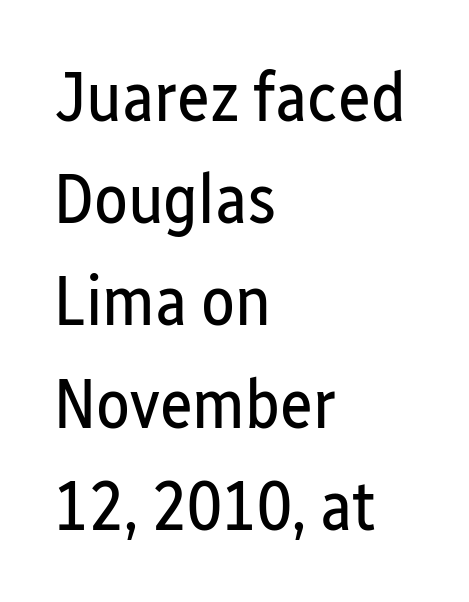
Q: Is the text bold? A: No.
Q: Is the text italic (slanted)? A: No, it is upright.
Q: Is the typeface a serif or a sans-serif typeface? A: Sans-serif.
Q: Is the text underlined? A: No.
Q: How is the paragraph aligned? A: Left-aligned.
Q: Is the spacing between letters normal or unusually wide? A: Normal.
Q: Is the spacing between lines tight, normal or loose? A: Normal.
Q: Width (condensed, normal, or wide)? A: Condensed.
Q: Stroke contrast? A: Low.
Q: x-height? A: Medium.
Q: Monospaced? A: No.
